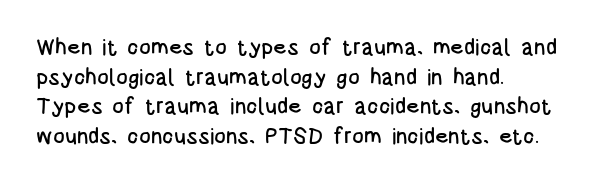
Q: Is the text italic (slanted)? A: No, it is upright.
Q: Is the text underlined? A: No.
Q: How is the paragraph aligned? A: Left-aligned.
Q: Is the spacing between letters normal or unusually wide? A: Normal.
Q: Is the spacing between lines tight, normal or loose? A: Normal.
